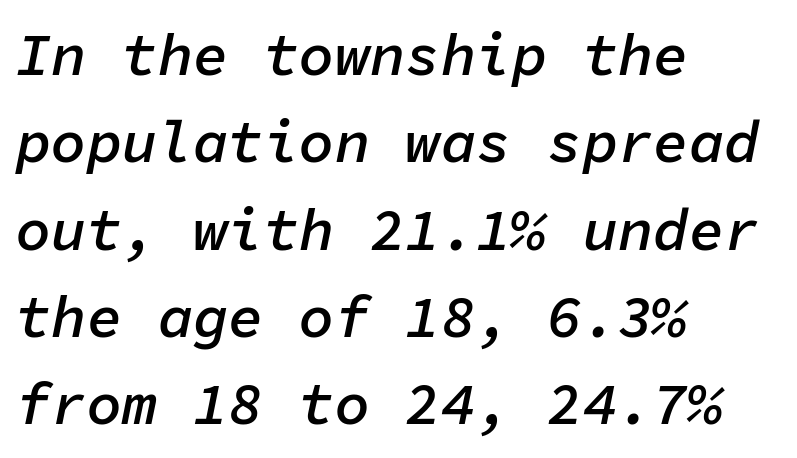
Q: Is the text bold? A: Semi-bold.
Q: Is the text italic (slanted)? A: Yes, it leans right by about 11 degrees.
Q: Is the text underlined? A: No.
Q: How is the paragraph aligned? A: Left-aligned.
Q: Is the spacing between letters normal or unusually wide? A: Normal.
Q: Is the spacing between lines tight, normal or loose? A: Normal.
Q: Width (condensed, normal, or wide)? A: Normal.
Q: Stroke contrast? A: Low.
Q: x-height? A: Medium.
Q: Monospaced? A: Yes.
